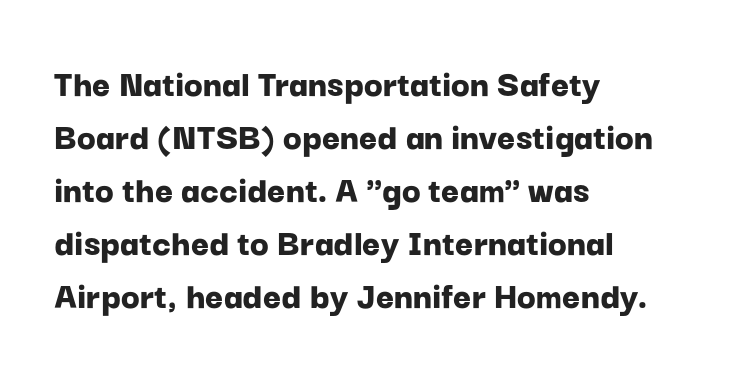
The image shows 39 px bold sans-serif type, upright; set left-aligned, normal line spacing (1.36x), normal letter spacing, not underlined; low stroke contrast and a medium x-height.
